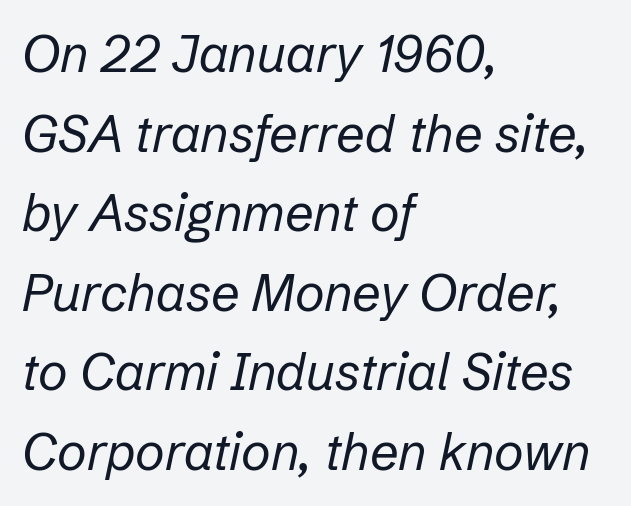
The letters advance in unequal steps, a hallmark of proportional type. Caption: standard tracking, unaltered. You can tell it's italic because the verticals aren't actually vertical. Horizontal alignment here is leftward, the default for most running prose. Beneath every word, the page is bare.
